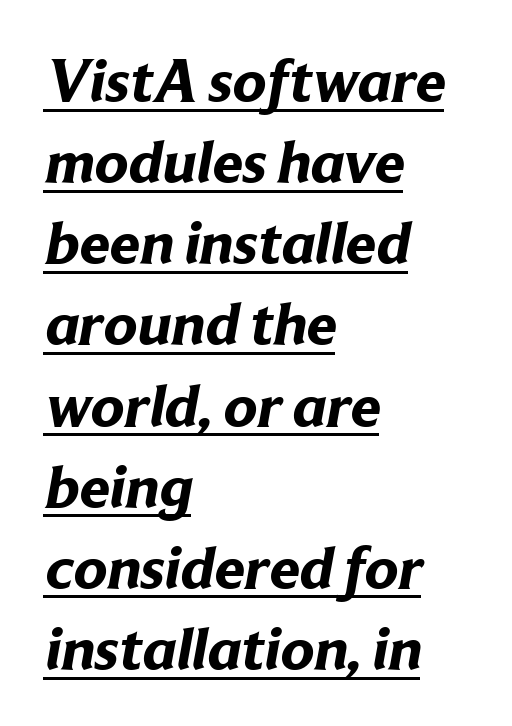
The text block is weighted toward the left margin, trailing off unevenly rightward. Caption: standard tracking, unaltered. The lines sit at an ordinary, default distance from one another. The rendering uses natural spacing where letterforms have individual widths. Emphasis is given by a line drawn under the lettering.
